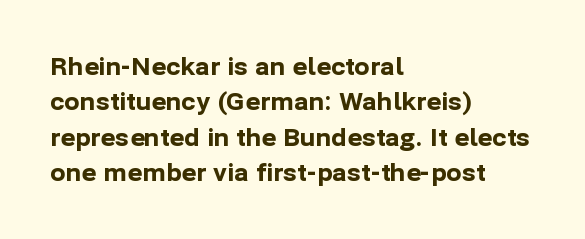
The image shows 23 px bold type, upright; set left-aligned, normal line spacing (1.54x), normal letter spacing, not underlined.
